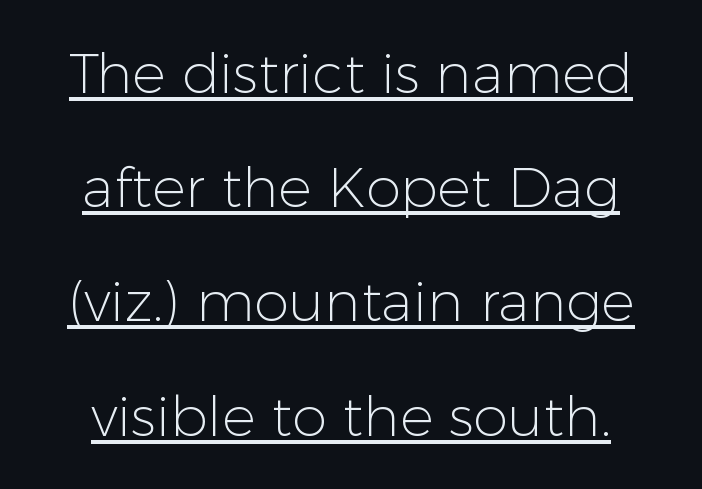
The image shows 56 px light sans-serif type, upright; set loose line spacing (2.04x), normal letter spacing, underlined; low stroke contrast and a medium x-height.
